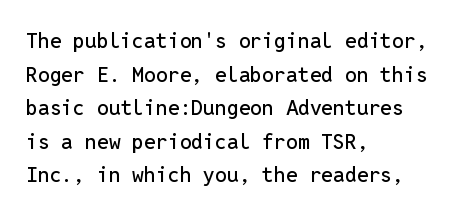
Between one letter and the next there's only the usual sliver of space. The baseline area is clear. Vertically, the passage feels balanced, rows spaced as you'd expect. This sample is left-justified, so line endings fall wherever the words run out.
